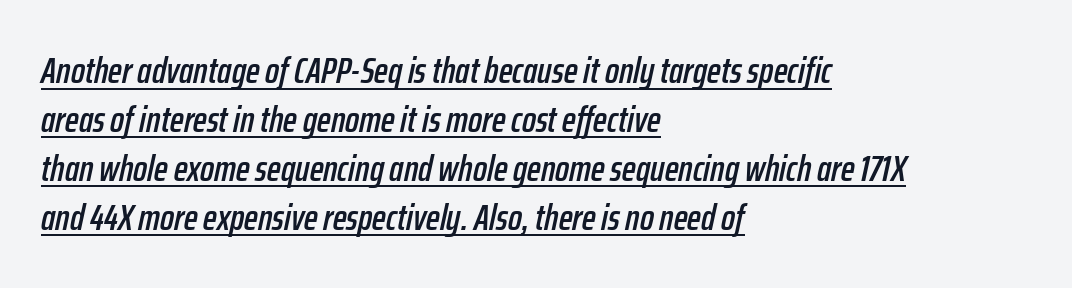
The image shows 37 px condensed type, italic (leaning right); set left-aligned, normal line spacing (1.32x), normal letter spacing, underlined; low stroke contrast and a medium x-height.
